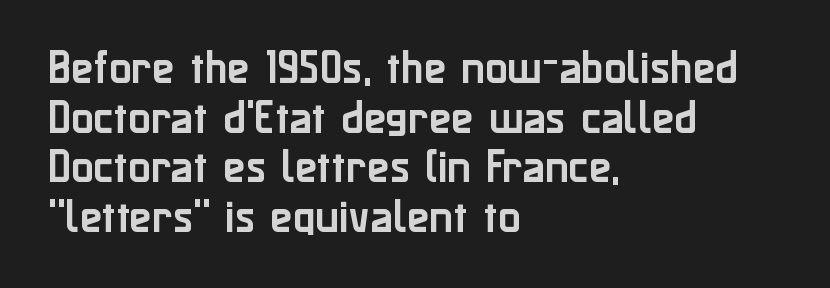
The image shows 37 px sans-serif type, upright; set left-aligned, normal line spacing (1.34x), normal letter spacing, not underlined; low stroke contrast and a medium x-height.
